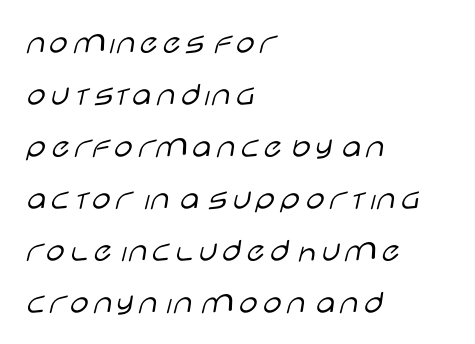
The image shows 34 px light, wide sans-serif type; set left-aligned, normal line spacing (1.53x), normal letter spacing, not underlined; low stroke contrast and a large x-height.
